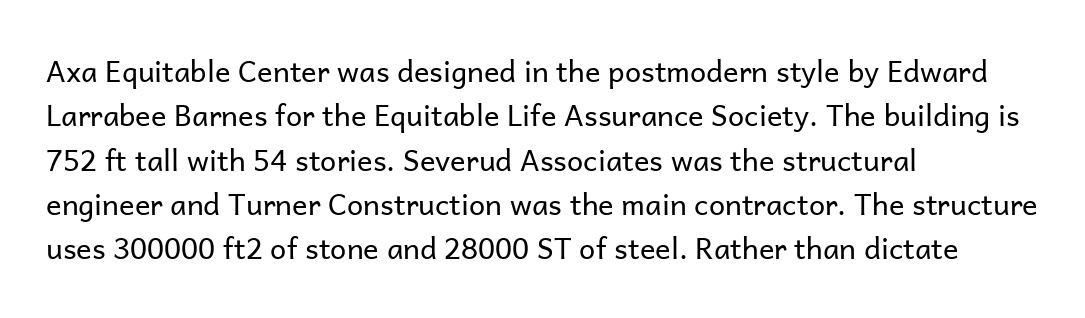
Horizontal alignment here is leftward, the default for most running prose. The font's upright variant was chosen for this text. Quick note: underline off. How are the letters spaced? Ordinarily, with no added tracking. Character widths vary here, with narrow letters taking less room than wide ones.
